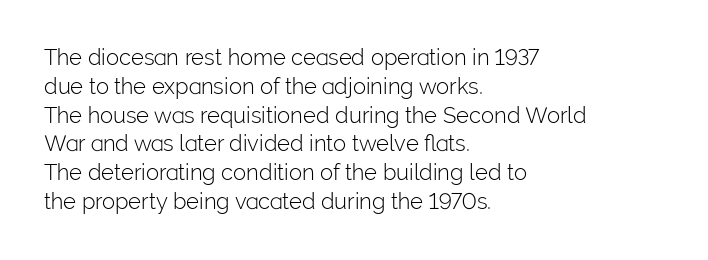
No extra ink here — the face is not bold. The ragged edge is on the right, which tells us the setting is flush left. Decoration check: the copy has no underline. Between one letter and the next there's only the usual sliver of space. No italicization has been applied; the sample stays upright. Successive baselines arrive at the customary interval.
